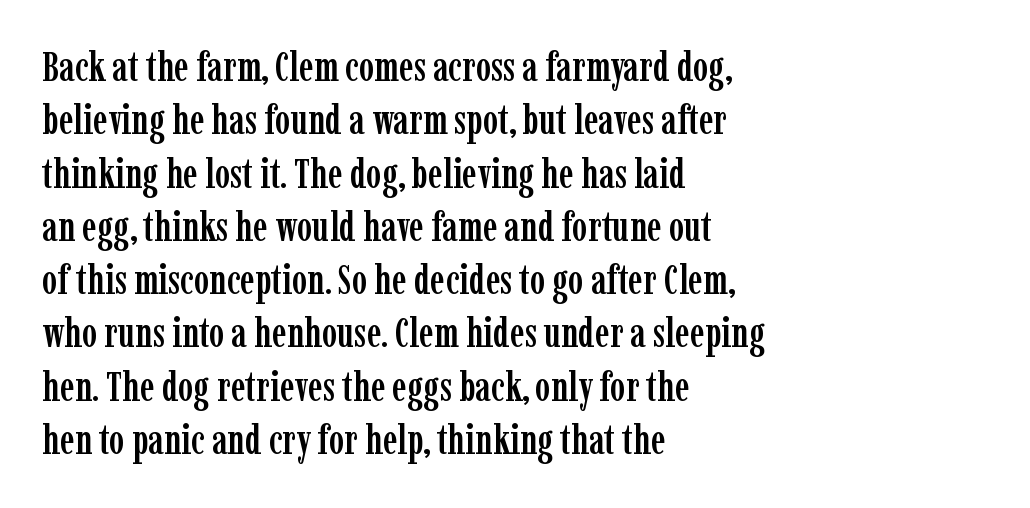
The image shows 41 px condensed serif type, upright; set left-aligned, normal line spacing (1.3x), normal letter spacing, not underlined; low stroke contrast and a medium x-height.
